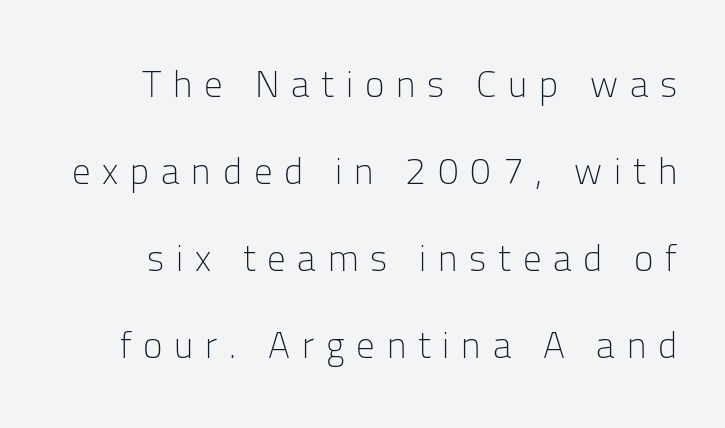
The image shows 37 px light sans-serif type, upright; set loose line spacing (2.35x), unusually wide letter spacing (+0.32 em), not underlined; low stroke contrast and a medium x-height.
